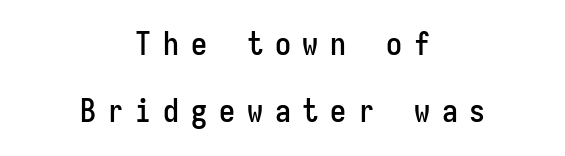
Q: Is the text italic (slanted)? A: No, it is upright.
Q: Is the typeface a serif or a sans-serif typeface? A: Sans-serif.
Q: Is the text underlined? A: No.
Q: How is the paragraph aligned? A: Centered.
Q: Is the spacing between letters normal or unusually wide? A: Unusually wide.
Q: Is the spacing between lines tight, normal or loose? A: Loose.
Q: Width (condensed, normal, or wide)? A: Condensed.
Q: Stroke contrast? A: Low.
Q: x-height? A: Medium.
Q: Monospaced? A: Yes.
